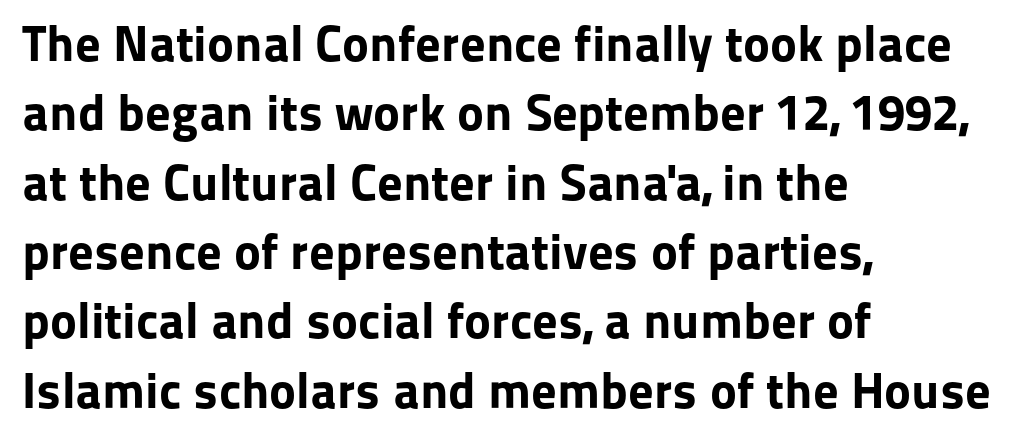
Q: Is the text bold? A: Yes.
Q: Is the text italic (slanted)? A: No, it is upright.
Q: Is the typeface a serif or a sans-serif typeface? A: Sans-serif.
Q: Is the text underlined? A: No.
Q: How is the paragraph aligned? A: Left-aligned.
Q: Is the spacing between letters normal or unusually wide? A: Normal.
Q: Is the spacing between lines tight, normal or loose? A: Normal.
Q: Width (condensed, normal, or wide)? A: Normal.
Q: Stroke contrast? A: Low.
Q: x-height? A: Medium.
Q: Monospaced? A: No.
